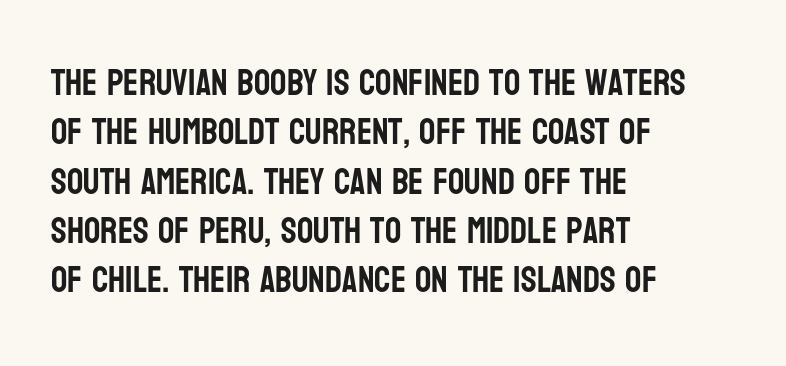
Students, observe: this is what conventionally led text looks like. If you drew a ruler down the left edge, every line would touch it. Italic: no, the glyphs are upright roman. The face used here is a sans, in the tradition of grotesques and geometrics. Check under the words: just untouched page.
